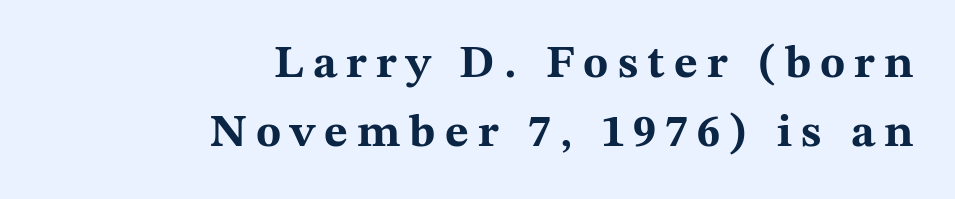
{"serif": "yes", "italic": "no", "bold": "yes", "weight": "bold", "width": "wide", "stroke_contrast": "medium", "x_height": "medium", "monospaced": "no", "underline": "no", "align": "right", "line_spacing": "normal", "line_spacing_ratio": 1.51, "letter_spacing": "wide", "letter_spacing_em": 0.2, "glyph_px": 46}
